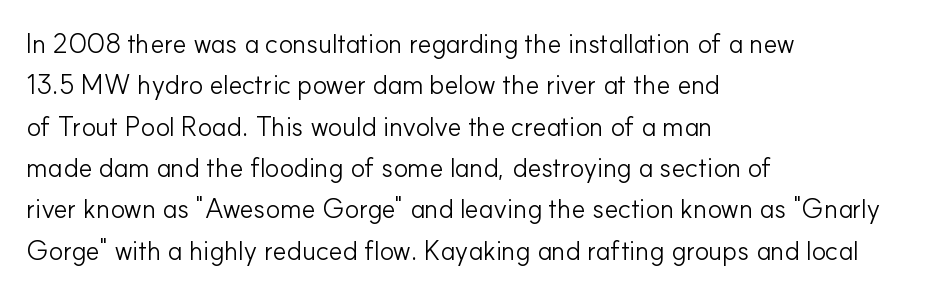
Q: Is the text bold? A: No.
Q: Is the text italic (slanted)? A: No, it is upright.
Q: Is the text underlined? A: No.
Q: How is the paragraph aligned? A: Left-aligned.
Q: Is the spacing between letters normal or unusually wide? A: Normal.
Q: Is the spacing between lines tight, normal or loose? A: Normal.
